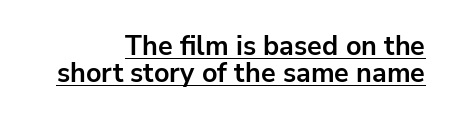
{"italic": "no", "bold": "yes", "underline": "yes", "align": "right", "line_spacing": "tight", "line_spacing_ratio": 1.0, "letter_spacing": "normal", "letter_spacing_em": 0.0, "glyph_px": 27}
